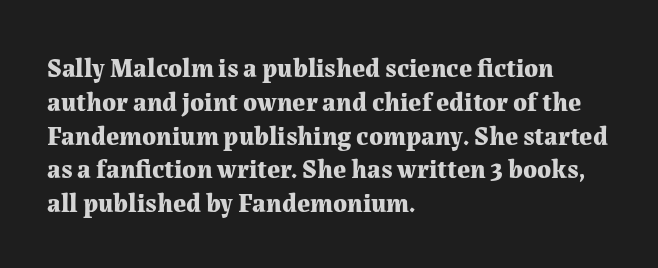
Notice how the stems are strictly vertical — no italics here. The passage shown is emphatically bold. Students, observe: this is what conventionally led text looks like. You could call the tracking neutral — neither tight nor loose. The ragged edge is on the right, which tells us the setting is flush left. Descenders are the only things crossing below the line.
